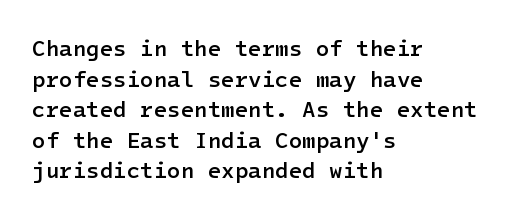
Q: Is the text bold? A: Semi-bold.
Q: Is the text italic (slanted)? A: No, it is upright.
Q: Is the text underlined? A: No.
Q: How is the paragraph aligned? A: Left-aligned.
Q: Is the spacing between letters normal or unusually wide? A: Normal.
Q: Is the spacing between lines tight, normal or loose? A: Normal.
